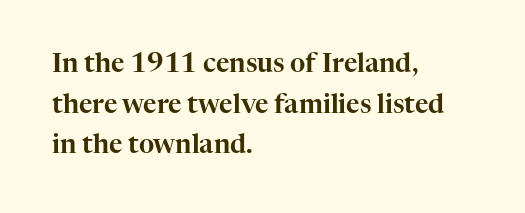
Q: Is the text italic (slanted)? A: No, it is upright.
Q: Is the text underlined? A: No.
Q: How is the paragraph aligned? A: Left-aligned.
Q: Is the spacing between letters normal or unusually wide? A: Normal.
Q: Is the spacing between lines tight, normal or loose? A: Normal.
